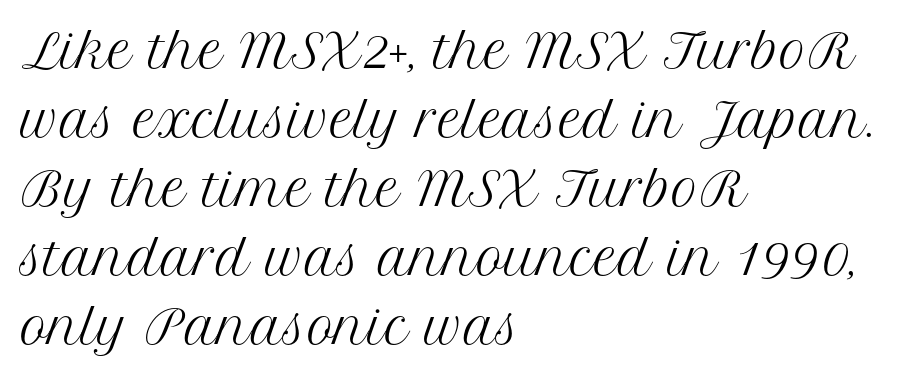
{"serif": "yes", "bold": "no", "weight": "regular", "width": "normal", "stroke_contrast": "medium", "x_height": "medium", "monospaced": "no", "underline": "no", "align": "left", "line_spacing": "normal", "line_spacing_ratio": 1.5, "letter_spacing": "normal", "letter_spacing_em": 0.0, "glyph_px": 46}
